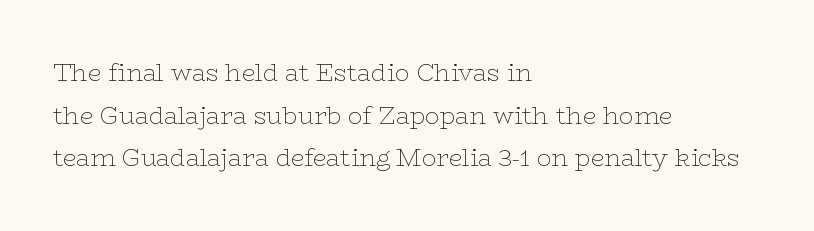
The image shows 24 px text type, upright; set left-aligned, line spacing 1.78x, normal letter spacing, not underlined.
